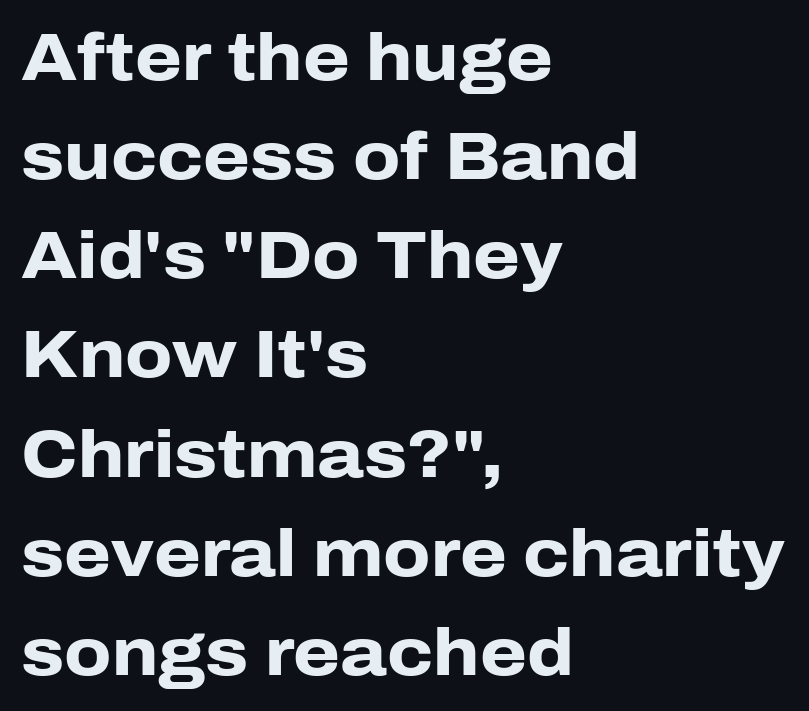
{"serif": "no", "italic": "no", "bold": "yes", "weight": "heavy", "width": "normal", "stroke_contrast": "low", "x_height": "medium", "monospaced": "no", "underline": "no", "align": "left", "line_spacing": "normal", "line_spacing_ratio": 1.48, "letter_spacing": "normal", "letter_spacing_em": 0.0, "glyph_px": 67}
